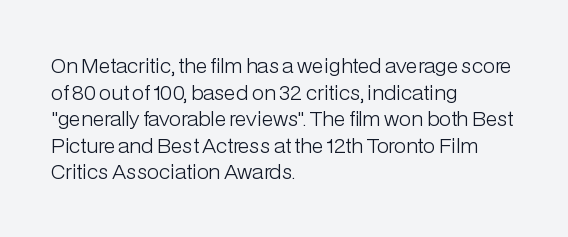
The image shows 20 px text type, upright; set left-aligned, normal line spacing (1.33x), normal letter spacing, not underlined.
